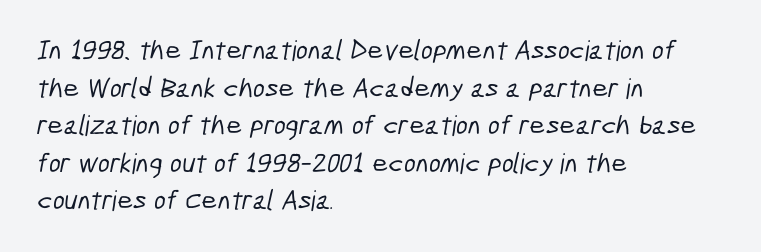
{"serif": "no", "width": "condensed", "stroke_contrast": "low", "x_height": "medium", "monospaced": "no", "underline": "no", "align": "left", "line_spacing": "normal", "line_spacing_ratio": 1.34, "letter_spacing": "normal", "letter_spacing_em": 0.0, "glyph_px": 28}
